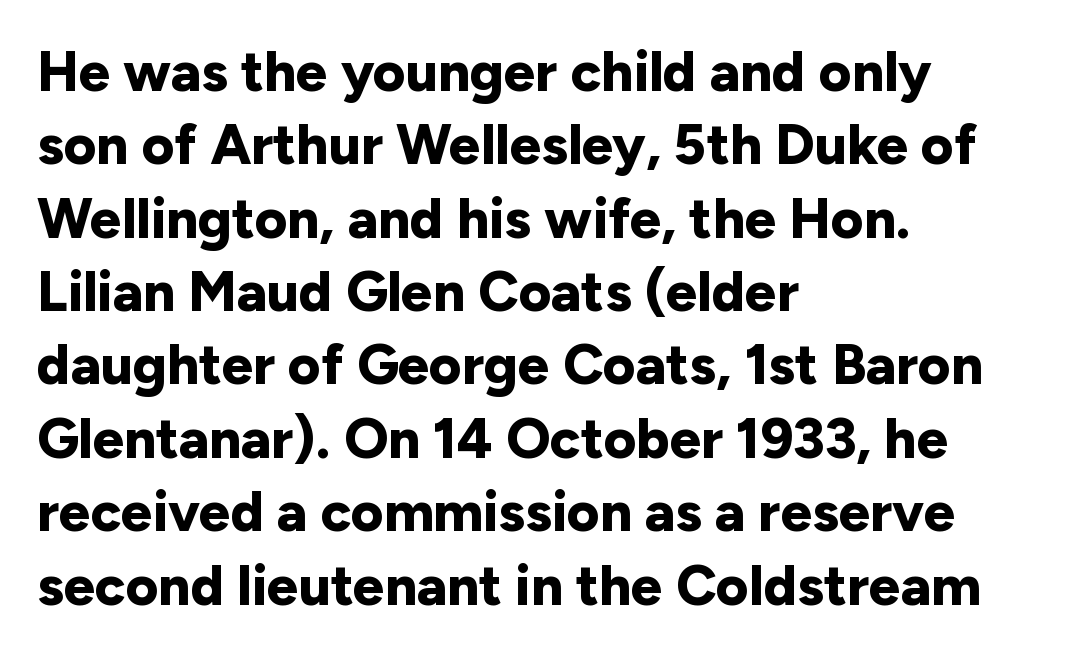
This rendering uses left alignment, leaving the right contour irregular. The font family rendered here belongs to the sans-serif group. The letters advance in unequal steps, a hallmark of proportional type. The rows are spaced the way most documents space them. Anything drawn beneath the words? Only blank space.
